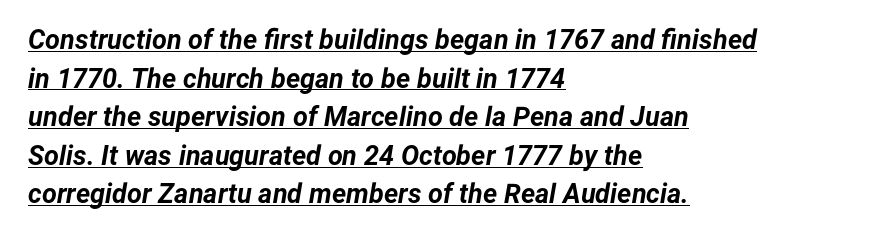
Q: Is the text bold? A: Yes.
Q: Is the text italic (slanted)? A: Yes, it leans right by about 12 degrees.
Q: Is the text underlined? A: Yes.
Q: How is the paragraph aligned? A: Left-aligned.
Q: Is the spacing between letters normal or unusually wide? A: Normal.
Q: Is the spacing between lines tight, normal or loose? A: Normal.
